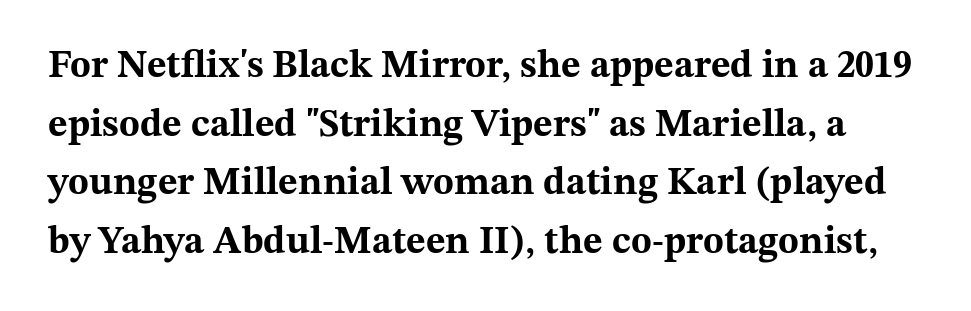
{"serif": "yes", "italic": "no", "bold": "yes", "weight": "bold", "width": "wide", "stroke_contrast": "medium", "x_height": "medium", "monospaced": "no", "underline": "no", "line_spacing": "normal", "line_spacing_ratio": 1.54, "letter_spacing": "normal", "letter_spacing_em": 0.0, "glyph_px": 38}
